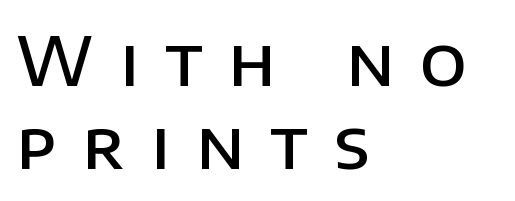
The image shows 67 px semibold sans-serif type, upright; set left-aligned, line spacing 1.24x, unusually wide letter spacing (+0.39 em), not underlined; low stroke contrast and a large x-height.
